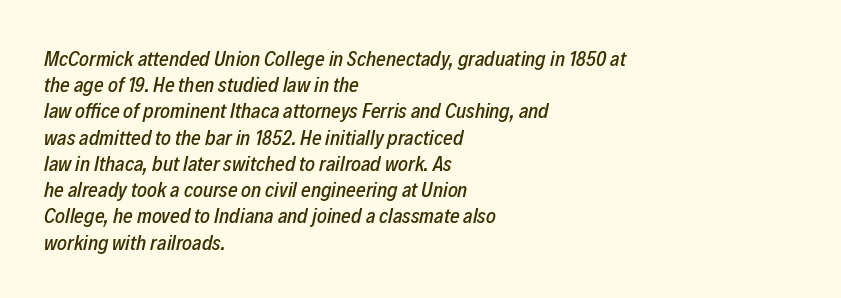
Would a proofreader flag this as italicized? Yes. Check under the words: just untouched page. Horizontal bands of white between lines are of average thickness. There is no visible air inserted between adjacent glyphs.
